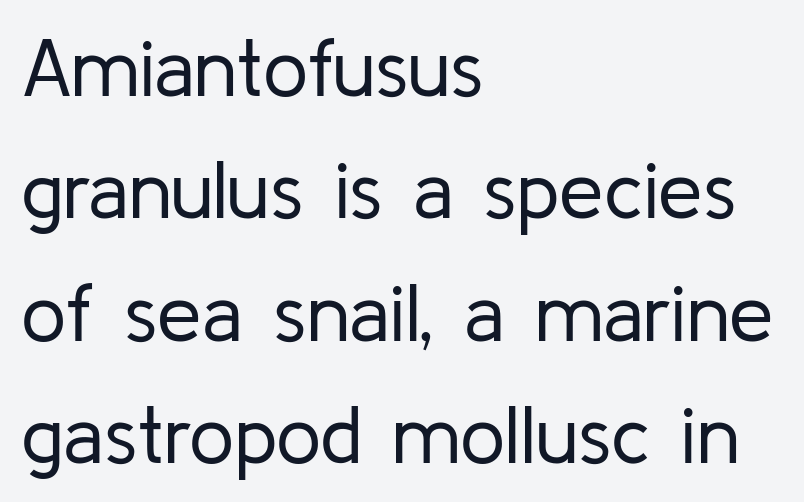
The image shows 80 px regular-weight sans-serif type, upright; set left-aligned, normal line spacing (1.53x), normal letter spacing, not underlined; low stroke contrast and a medium x-height.
